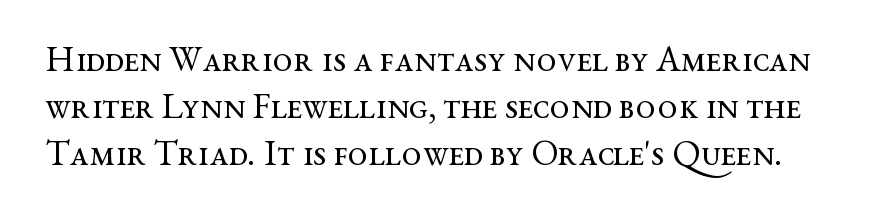
Q: Is the text bold? A: No.
Q: Is the text italic (slanted)? A: No, it is upright.
Q: Is the typeface a serif or a sans-serif typeface? A: Serif.
Q: Is the text underlined? A: No.
Q: Is the spacing between letters normal or unusually wide? A: Normal.
Q: Is the spacing between lines tight, normal or loose? A: Normal.
Q: Width (condensed, normal, or wide)? A: Wide.
Q: Stroke contrast? A: Medium.
Q: x-height? A: Medium.
Q: Monospaced? A: No.
